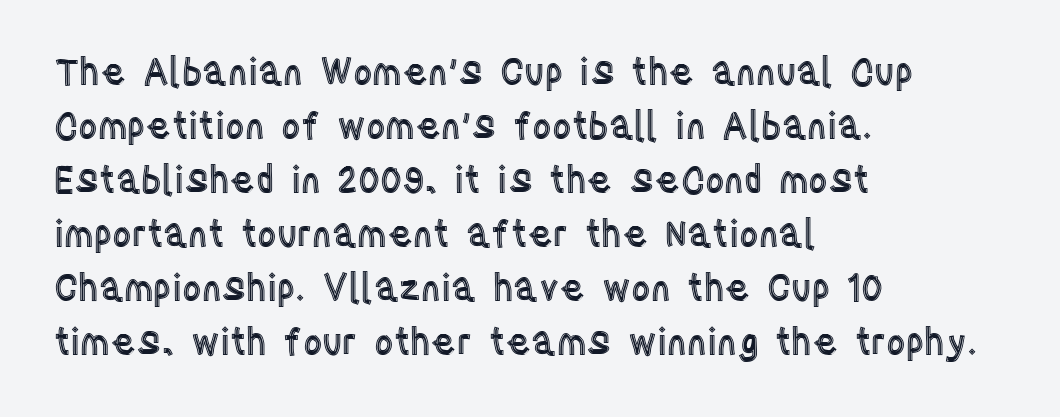
Q: Is the text italic (slanted)? A: No, it is upright.
Q: Is the text underlined? A: No.
Q: How is the paragraph aligned? A: Left-aligned.
Q: Is the spacing between letters normal or unusually wide? A: Normal.
Q: Is the spacing between lines tight, normal or loose? A: Normal.
Q: Width (condensed, normal, or wide)? A: Condensed.
Q: x-height? A: Large.
Q: Monospaced? A: No.
